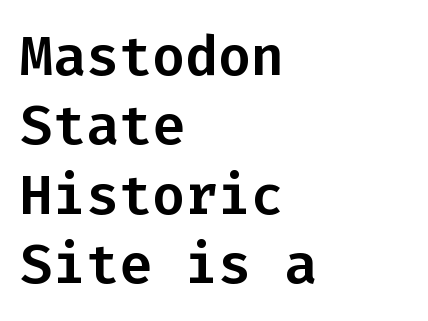
The image shows 55 px sans-serif type, upright, monospaced; set left-aligned, normal line spacing (1.26x), normal letter spacing, not underlined; low stroke contrast and a medium x-height.
